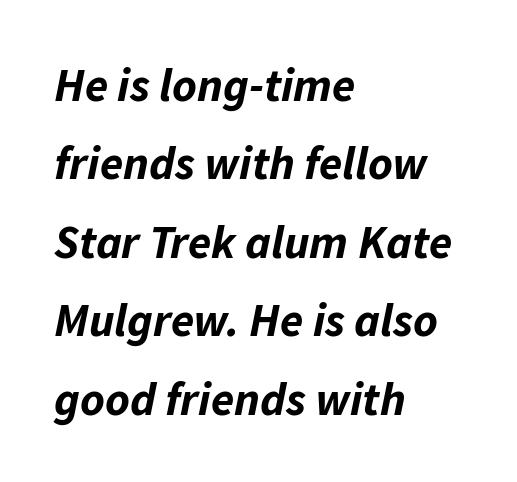
{"italic": "yes", "lean": "right", "slant_degrees": 11, "bold": "yes", "weight": "bold", "width": "normal", "stroke_contrast": "low", "x_height": "medium", "monospaced": "no", "underline": "no", "align": "left", "line_spacing": "normal", "line_spacing_ratio": 1.67, "letter_spacing": "normal", "letter_spacing_em": 0.0, "glyph_px": 47}
